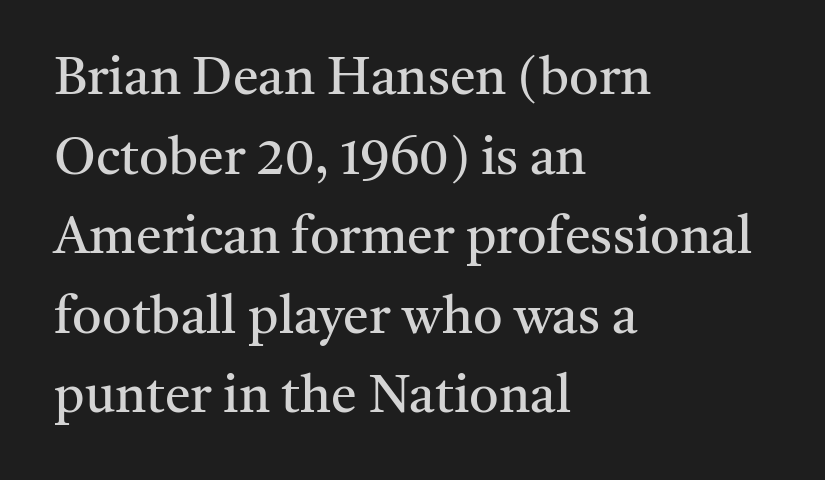
{"serif": "yes", "italic": "no", "bold": "no", "weight": "regular", "width": "normal", "stroke_contrast": "medium", "x_height": "medium", "monospaced": "no", "underline": "no", "align": "left", "line_spacing": "normal", "line_spacing_ratio": 1.53, "letter_spacing": "normal", "letter_spacing_em": 0.0, "glyph_px": 52}
